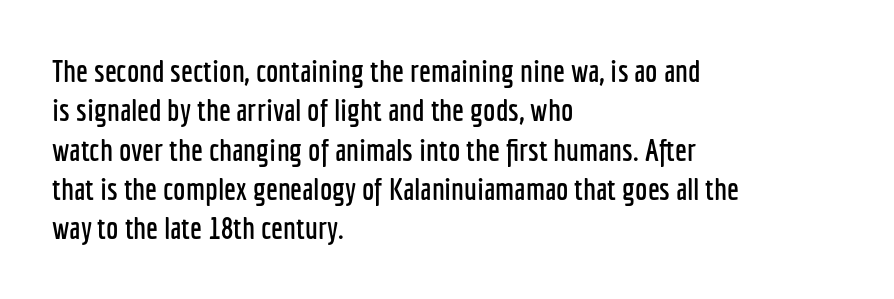
{"serif": "no", "italic": "no", "width": "condensed", "stroke_contrast": "low", "x_height": "medium", "monospaced": "no", "underline": "no", "align": "left", "line_spacing": "normal", "line_spacing_ratio": 1.27, "letter_spacing": "normal", "letter_spacing_em": 0.0, "glyph_px": 31}
